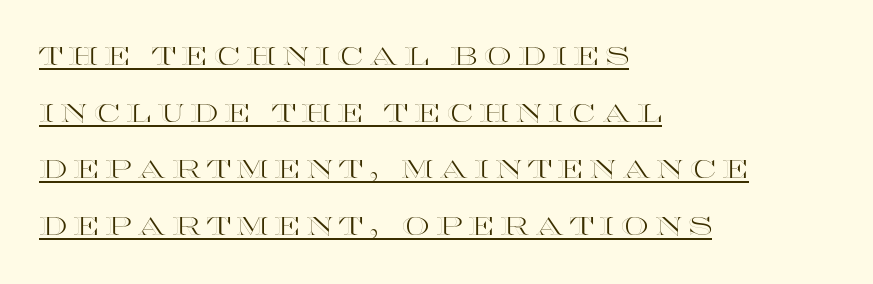
The specimen includes a rule beneath the text block's lines. In terms of posture, this sample is upright. If you measured baseline to baseline, you'd find a long distance. Does the copy run flush right? No — it runs flush left. Someone cranked the tracking dial way up on this one.
